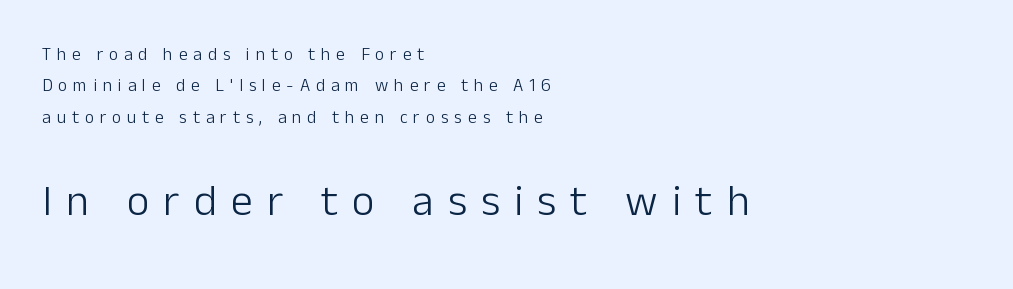
The text block is weighted toward the left margin, trailing off unevenly rightward. The letters in the lower block stand taller than those in the block above. Honestly, there is no underline to notice here at all. The gaps between neighbouring characters are conspicuously large.
